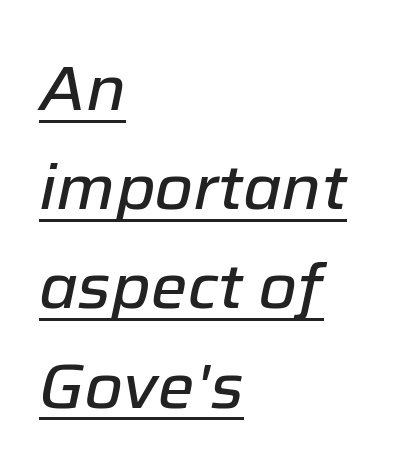
The image shows 62 px text type, italic (leaning right); set left-aligned, normal line spacing (1.6x), normal letter spacing, underlined; low stroke contrast and a medium x-height.
